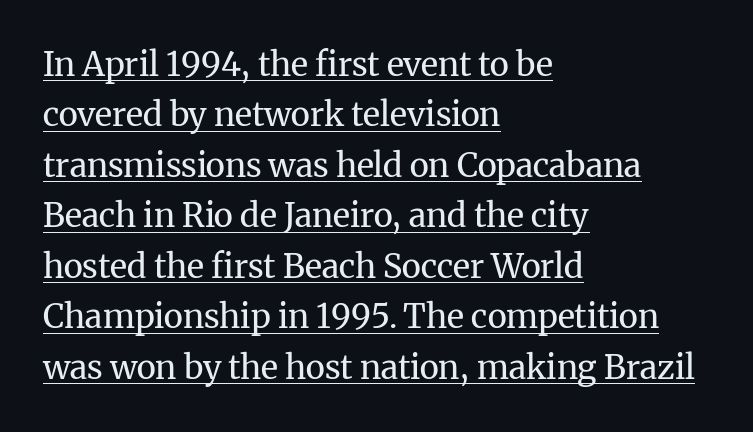
The lines sit at an ordinary, default distance from one another. Posture: straight, roman, zero tilt. Is the block centered? No — it sits flush against the left margin. Has an underline been added? It has. The typesetting does not lean heavy: it is not bold. Proportional: the letters do not fall into vertical columns.
